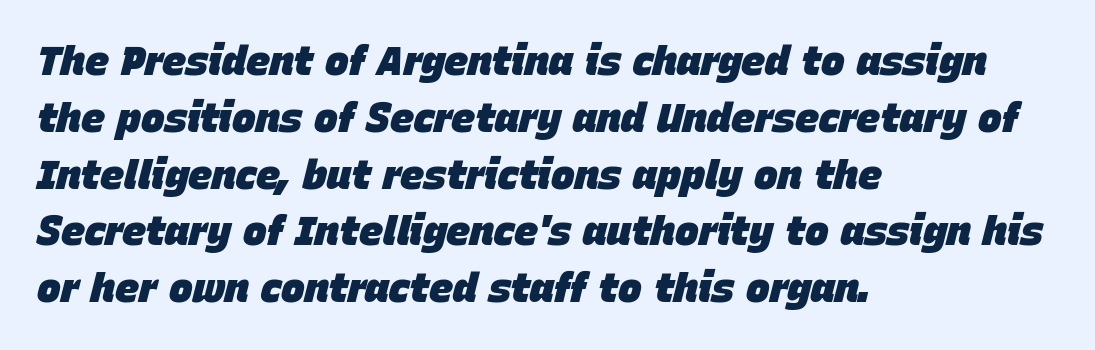
Looks like regular typesetting: each glyph gets only the width it needs. Vertically, the passage feels balanced, rows spaced as you'd expect. Short note: letters normally spaced. Has an underline been added? It has not. Is the type slanted? Yes — the strokes lean at a clear angle.
